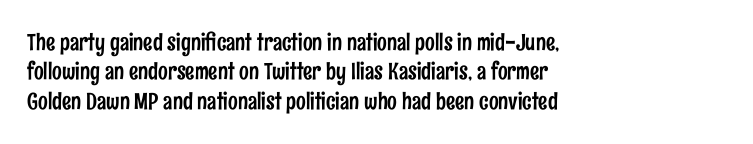
Q: Is the text italic (slanted)? A: No, it is upright.
Q: Is the text underlined? A: No.
Q: How is the paragraph aligned? A: Left-aligned.
Q: Is the spacing between letters normal or unusually wide? A: Normal.
Q: Is the spacing between lines tight, normal or loose? A: Normal.
